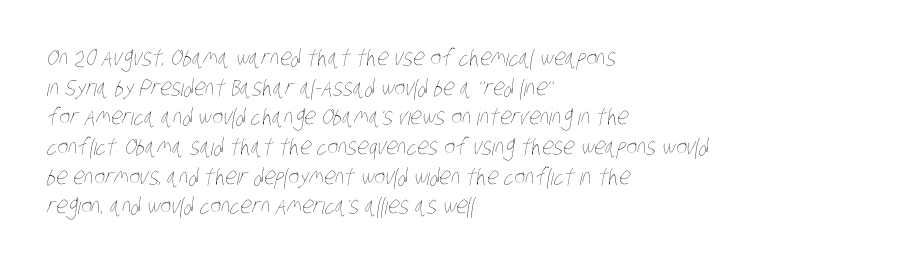
Q: Is the text bold? A: No.
Q: Is the text underlined? A: No.
Q: How is the paragraph aligned? A: Left-aligned.
Q: Is the spacing between letters normal or unusually wide? A: Normal.
Q: Is the spacing between lines tight, normal or loose? A: Normal.
